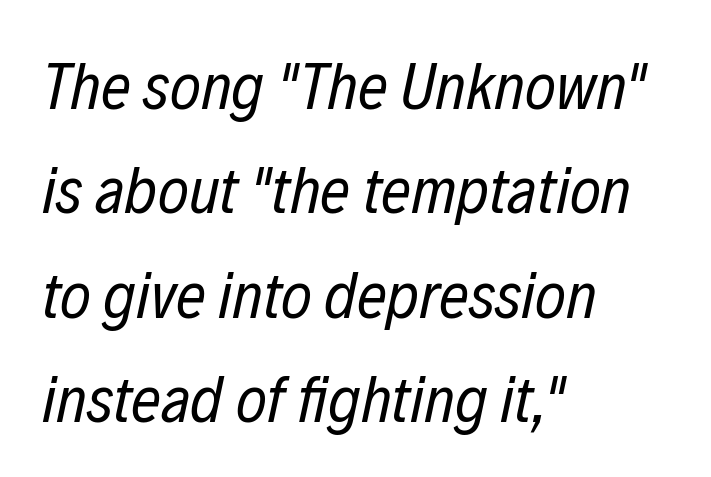
Q: Is the text bold? A: No.
Q: Is the text italic (slanted)? A: Yes, it leans right by about 12 degrees.
Q: Is the text underlined? A: No.
Q: How is the paragraph aligned? A: Left-aligned.
Q: Is the spacing between letters normal or unusually wide? A: Normal.
Q: Is the spacing between lines tight, normal or loose? A: Normal.
Q: Width (condensed, normal, or wide)? A: Condensed.
Q: Stroke contrast? A: Low.
Q: x-height? A: Medium.
Q: Monospaced? A: No.
